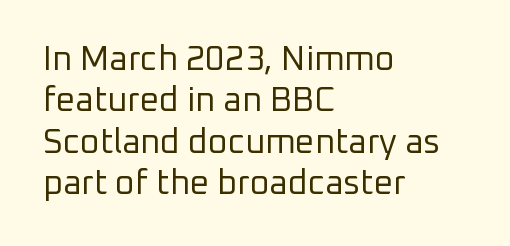
The image shows 34 px regular-weight sans-serif type, upright; set left-aligned, line spacing 1.22x, normal letter spacing, not underlined; low stroke contrast and a medium x-height.
